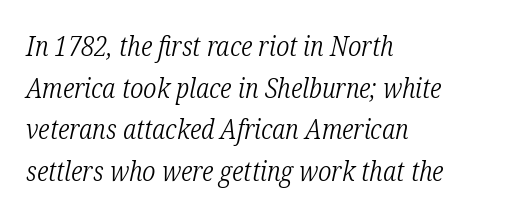
{"serif": "yes", "italic": "yes", "lean": "right", "slant_degrees": 12, "bold": "no", "weight": "light", "width": "condensed", "stroke_contrast": "low", "x_height": "medium", "monospaced": "no", "underline": "no", "align": "left", "line_spacing": "normal", "line_spacing_ratio": 1.49, "letter_spacing": "normal", "letter_spacing_em": 0.0, "glyph_px": 28}
